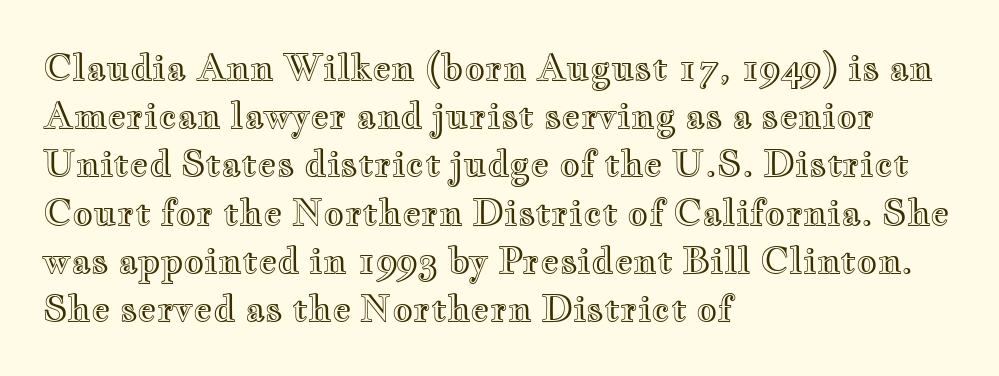
Q: Is the text italic (slanted)? A: No, it is upright.
Q: Is the text underlined? A: No.
Q: How is the paragraph aligned? A: Left-aligned.
Q: Is the spacing between letters normal or unusually wide? A: Normal.
Q: Is the spacing between lines tight, normal or loose? A: Normal.
Q: Width (condensed, normal, or wide)? A: Wide.
Q: x-height? A: Small.
Q: Monospaced? A: No.
